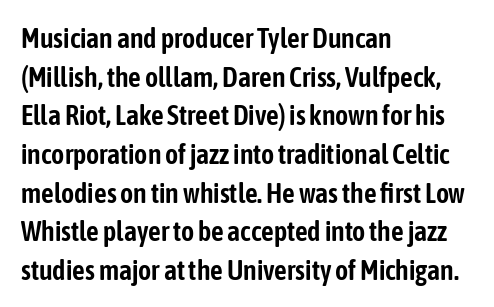
The image shows 28 px condensed sans-serif type, upright; set left-aligned, normal line spacing (1.38x), normal letter spacing, not underlined; low stroke contrast and a medium x-height.
